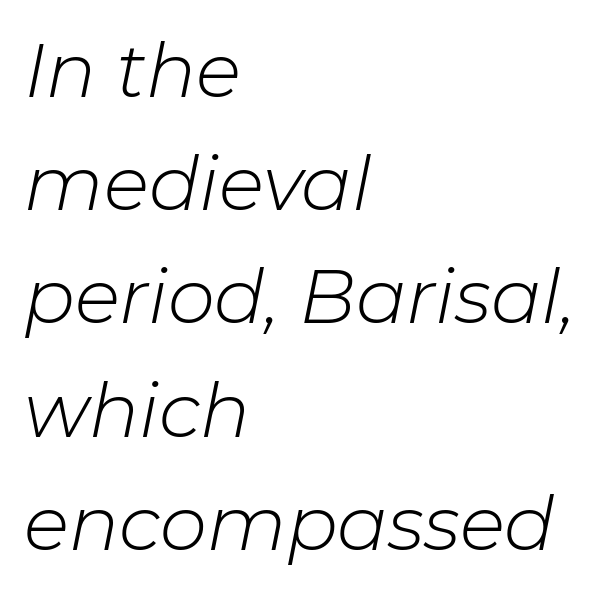
Do the characters align in a grid? No, the font is proportional. Casual observation: everything's shoved over to the left. These lines keep a tight, regular rhythm from letter to letter. Slant detected: the letters are inclined. A light-to-regular cut is what we see here.
